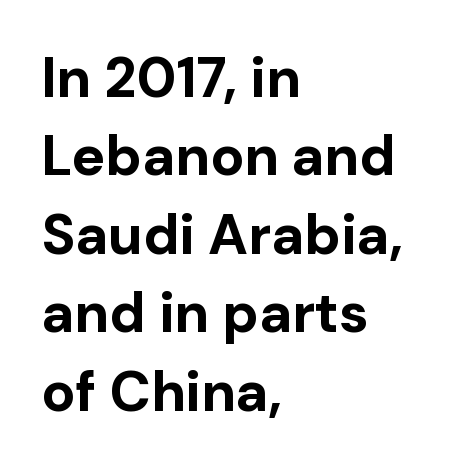
I'd call this a sans setting — the letters go barefoot. Casual observation: everything's shoved over to the left. Italic? Not at all — the glyphs are vertical. Line spacing here is normal. Each word holds together tightly as a unit, with standard inter-letter gaps.
